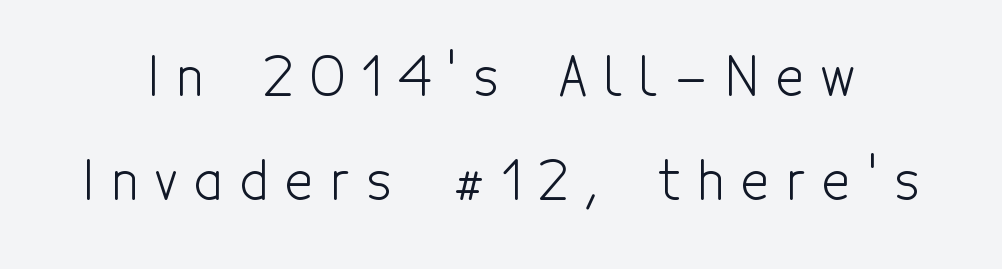
{"serif": "no", "italic": "no", "bold": "no", "weight": "light", "width": "condensed", "x_height": "medium", "monospaced": "no", "underline": "no", "line_spacing": "loose", "line_spacing_ratio": 1.97, "letter_spacing": "wide", "letter_spacing_em": 0.32, "glyph_px": 53}
